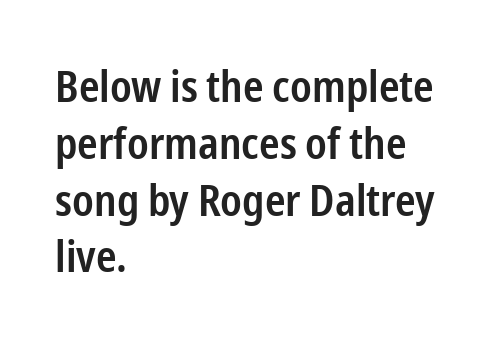
{"serif": "no", "italic": "no", "bold": "semi", "weight": "semibold", "width": "condensed", "stroke_contrast": "low", "x_height": "medium", "monospaced": "no", "underline": "no", "align": "left", "line_spacing": "normal", "line_spacing_ratio": 1.29, "letter_spacing": "normal", "letter_spacing_em": 0.0, "glyph_px": 44}
